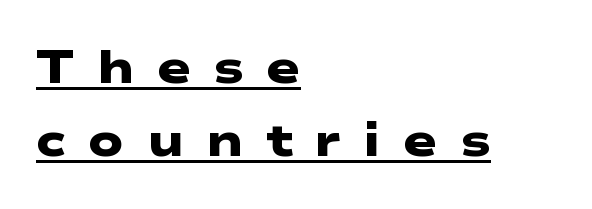
Q: Is the text bold? A: Yes.
Q: Is the typeface a serif or a sans-serif typeface? A: Sans-serif.
Q: Is the text underlined? A: Yes.
Q: How is the paragraph aligned? A: Left-aligned.
Q: Is the spacing between letters normal or unusually wide? A: Unusually wide.
Q: Is the spacing between lines tight, normal or loose? A: Normal.
Q: Width (condensed, normal, or wide)? A: Wide.
Q: Stroke contrast? A: Low.
Q: x-height? A: Medium.
Q: Monospaced? A: No.
